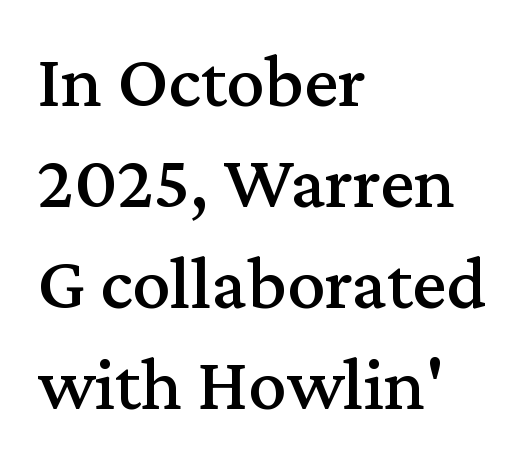
Alignment: flush left. One glance says typical: line gaps are just what's usual. This rendering leaves character spacing at its baseline value. Has an underline been added? It has not. When letters stand straight like this, we call the style roman or upright. Each letter keeps its own natural width here, so spacing adapts to shape.
